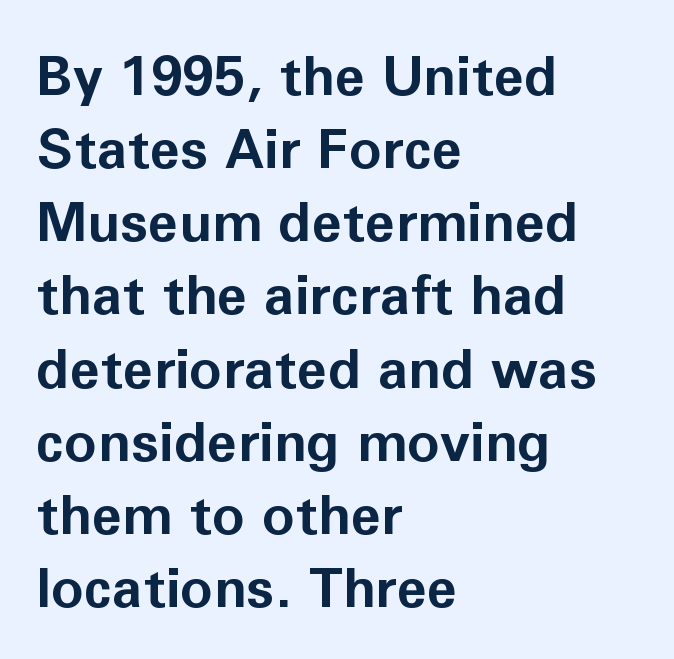
{"serif": "no", "italic": "no", "bold": "yes", "weight": "bold", "width": "normal", "stroke_contrast": "low", "x_height": "medium", "monospaced": "no", "underline": "no", "align": "left", "line_spacing": "normal", "line_spacing_ratio": 1.33, "letter_spacing": "normal", "letter_spacing_em": 0.0, "glyph_px": 55}
